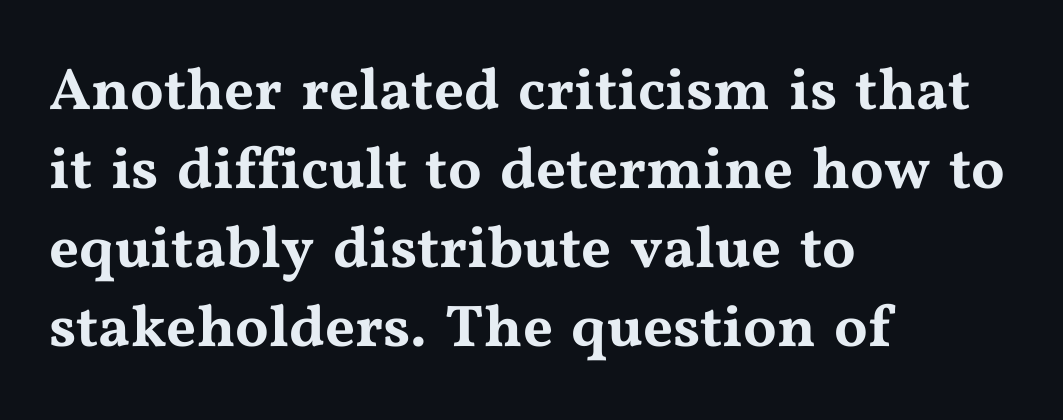
Q: Is the text italic (slanted)? A: No, it is upright.
Q: Is the typeface a serif or a sans-serif typeface? A: Serif.
Q: Is the text underlined? A: No.
Q: How is the paragraph aligned? A: Left-aligned.
Q: Is the spacing between letters normal or unusually wide? A: Normal.
Q: Is the spacing between lines tight, normal or loose? A: Normal.
Q: Width (condensed, normal, or wide)? A: Wide.
Q: Stroke contrast? A: Medium.
Q: x-height? A: Medium.
Q: Monospaced? A: No.
